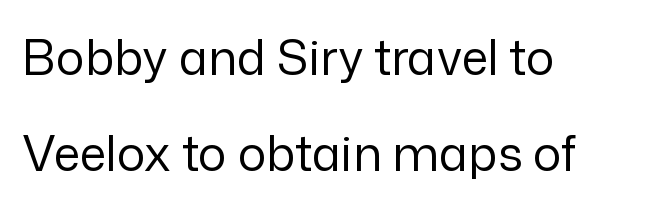
The image shows 48 px regular-weight sans-serif type, upright; set left-aligned, loose line spacing (1.99x), normal letter spacing, not underlined; low stroke contrast and a medium x-height.
